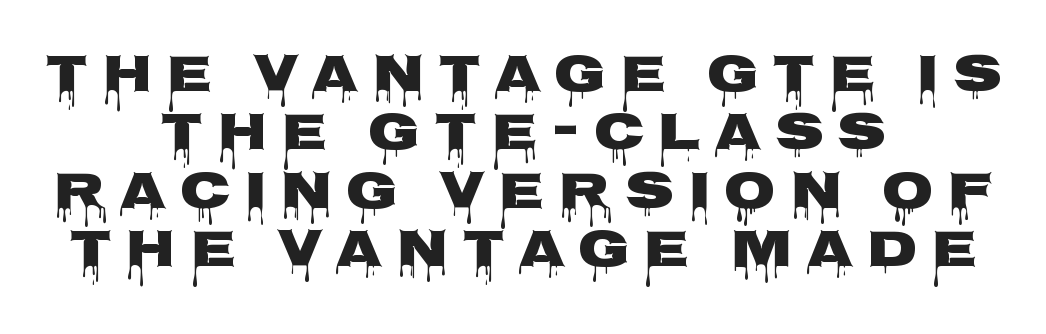
The image shows 53 px wide sans-serif type, upright; set centered, tight line spacing (1.1x), unusually wide letter spacing (+0.26 em), not underlined; low stroke contrast and a large x-height.
